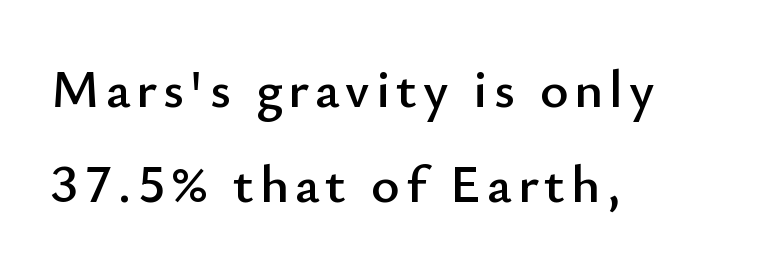
{"serif": "no", "italic": "no", "width": "normal", "stroke_contrast": "low", "x_height": "small", "monospaced": "no", "underline": "no", "align": "left", "line_spacing_ratio": 1.76, "glyph_px": 54}
